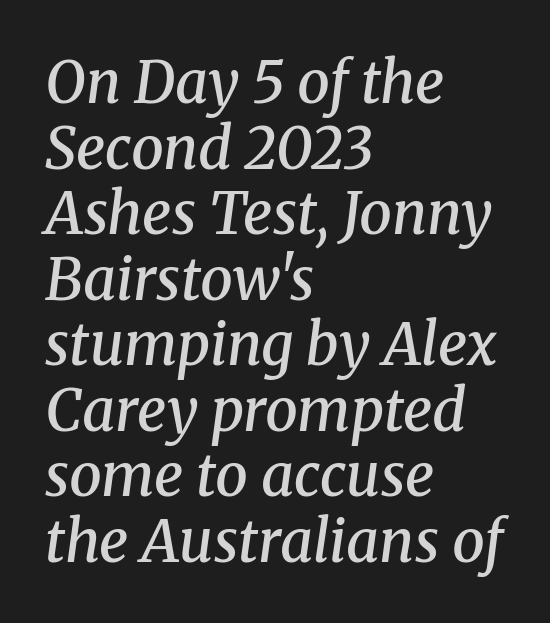
Each letter's strokes conclude with small projecting serifs. Anything drawn beneath the words? Only blank space. The typesetter chose a ragged-right arrangement here. Yep, that's italic — everything's leaning. The rendering uses a small line-height, squeezing the rows.
